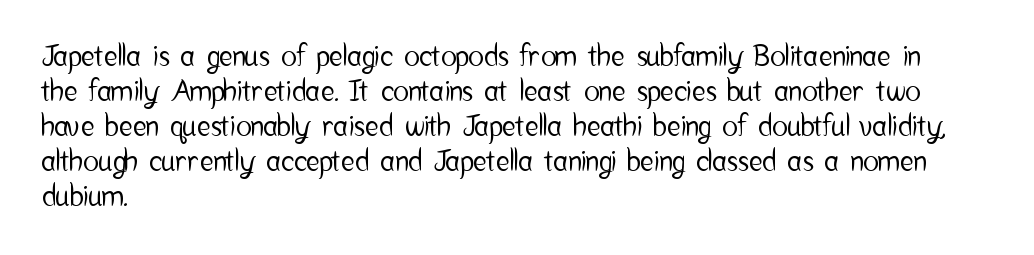
The image shows 29 px condensed sans-serif type, upright; set left-aligned, line spacing 1.21x, normal letter spacing, not underlined; low stroke contrast and a medium x-height.
